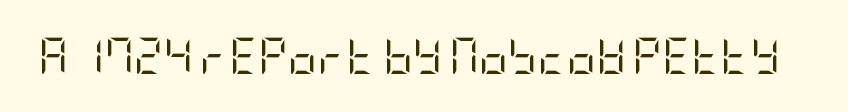
Serif or sans? Sans — the stroke terminals are bare. Stems and bowls with no extra thickness — not bold. Does extra space separate the letters? No, they use regular spacing. The type sits square on the baseline with zero lean.
